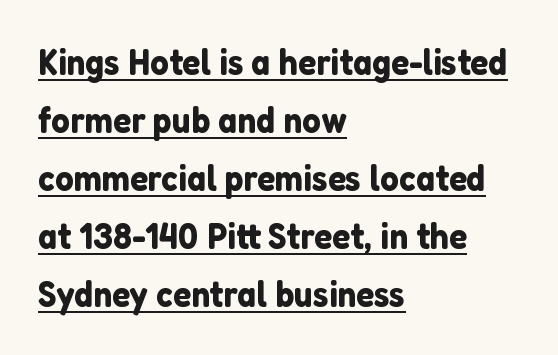
Q: Is the text italic (slanted)? A: No, it is upright.
Q: Is the typeface a serif or a sans-serif typeface? A: Sans-serif.
Q: Is the text underlined? A: Yes.
Q: How is the paragraph aligned? A: Left-aligned.
Q: Is the spacing between letters normal or unusually wide? A: Normal.
Q: Is the spacing between lines tight, normal or loose? A: Normal.
Q: Width (condensed, normal, or wide)? A: Normal.
Q: Stroke contrast? A: Low.
Q: x-height? A: Medium.
Q: Monospaced? A: No.
